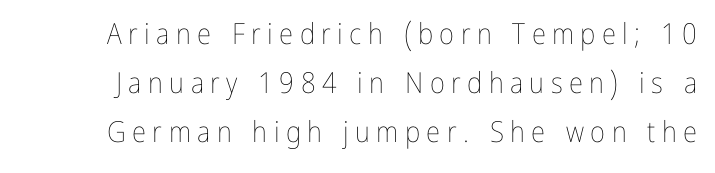
The image shows 29 px thin, condensed type, upright; set normal line spacing (1.69x), unusually wide letter spacing (+0.22 em), not underlined; low stroke contrast and a medium x-height.
